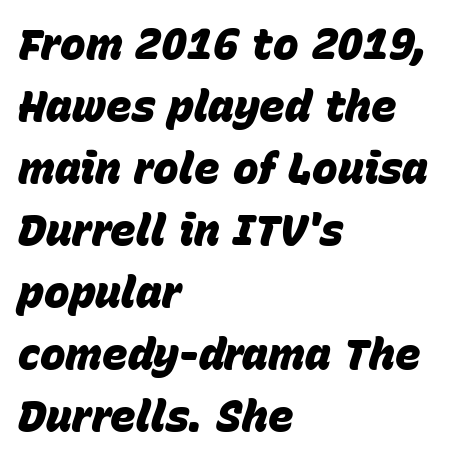
The image shows 43 px heavy type, italic (leaning right); set left-aligned, normal line spacing (1.44x), normal letter spacing, not underlined; low stroke contrast and a large x-height.
